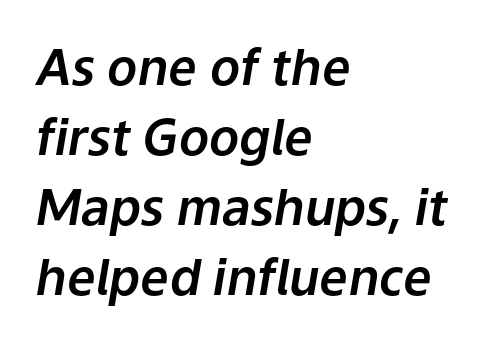
The image shows 50 px text type, italic (leaning right); set left-aligned, normal line spacing (1.4x), normal letter spacing, not underlined; low stroke contrast and a medium x-height.
